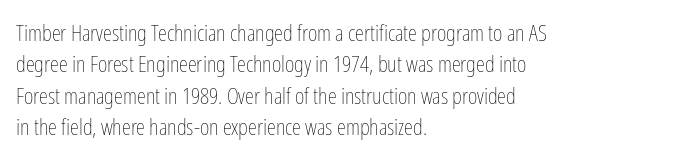
The image shows 23 px text type, upright; set left-aligned, normal line spacing (1.36x), normal letter spacing, not underlined.
